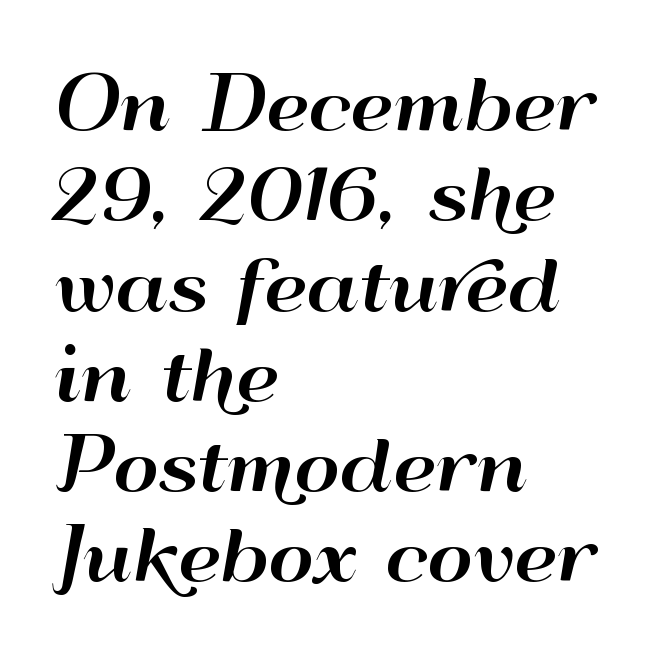
{"serif": "no", "width": "wide", "stroke_contrast": "high", "x_height": "small", "monospaced": "no", "underline": "no", "align": "left", "line_spacing": "normal", "line_spacing_ratio": 1.29, "letter_spacing": "normal", "letter_spacing_em": 0.0, "glyph_px": 70}
